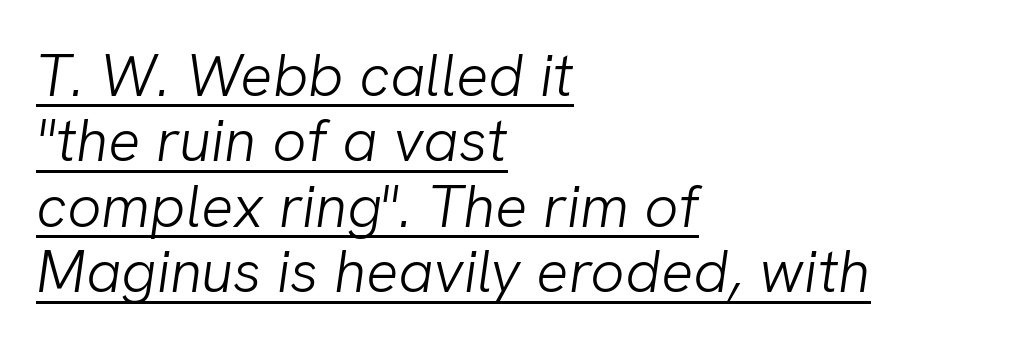
{"serif": "no", "bold": "no", "weight": "light", "width": "normal", "stroke_contrast": "low", "x_height": "medium", "monospaced": "no", "underline": "yes", "align": "left", "line_spacing": "tight", "line_spacing_ratio": 1.09, "letter_spacing": "normal", "letter_spacing_em": 0.0, "glyph_px": 60}
